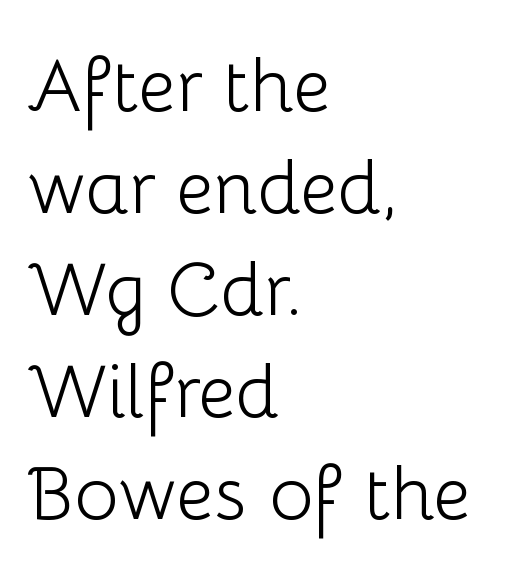
The strokes are not fattened; the text isn't bold. The typeface chosen for these lines omits serifs. Each line starts at the same left margin while the right side varies. Descenders hang freely into open space.
